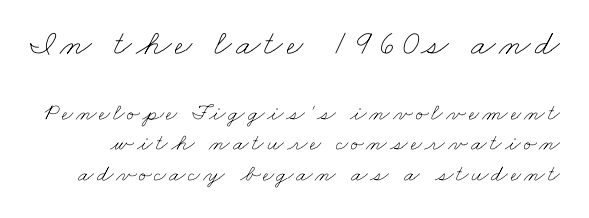
{"bold": "no", "weight": "thin", "width": "wide", "stroke_contrast": "low", "x_height": "small", "monospaced": "no", "underline": "no", "line_spacing": "normal", "line_spacing_ratio": 1.26, "larger_block": "first", "size_ratio": 1.5, "glyph_px": 36}
